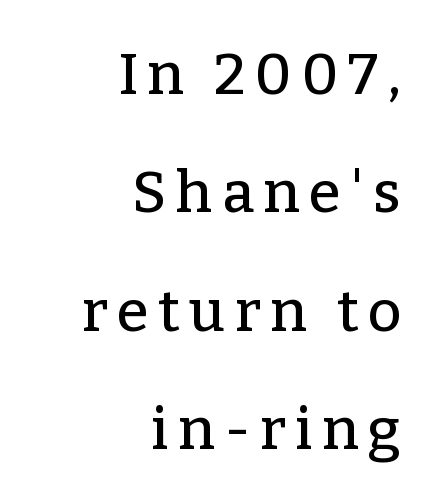
{"serif": "yes", "italic": "no", "width": "normal", "stroke_contrast": "low", "x_height": "medium", "monospaced": "no", "underline": "no", "align": "right", "line_spacing": "loose", "line_spacing_ratio": 2.04, "glyph_px": 58}
